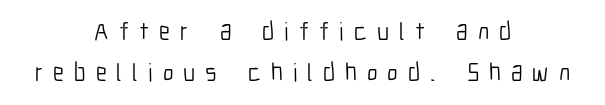
The image shows 25 px text type, upright; set centered, normal line spacing (1.65x), unusually wide letter spacing (+0.4 em), not underlined.
